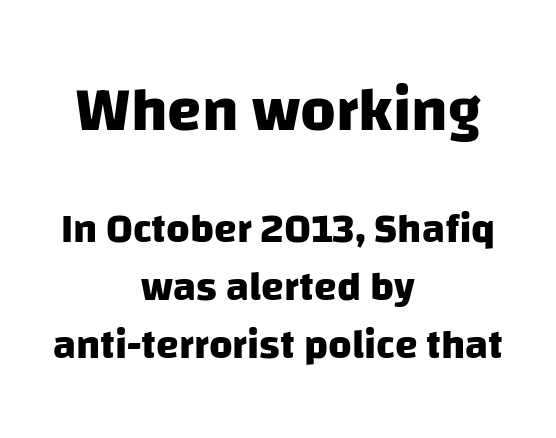
{"serif": "no", "bold": "yes", "weight": "heavy", "width": "normal", "stroke_contrast": "low", "x_height": "large", "monospaced": "no", "underline": "no", "align": "center", "line_spacing": "normal", "line_spacing_ratio": 1.42, "letter_spacing": "normal", "letter_spacing_em": 0.0, "larger_block": "first", "size_ratio": 1.51, "glyph_px": 62}
